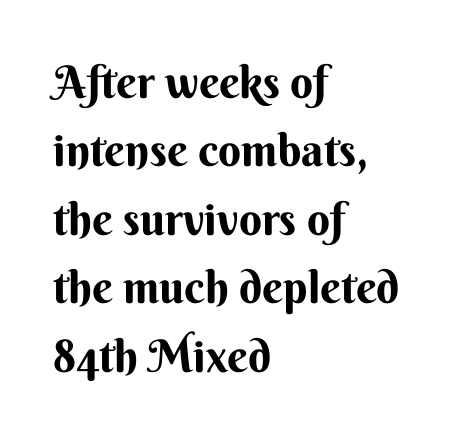
Think of a printed novel: that variable character pitch is what you see here. Interline gaps are of average width in this sample. Italic? Not at all — the glyphs are vertical. Type without underlining.
